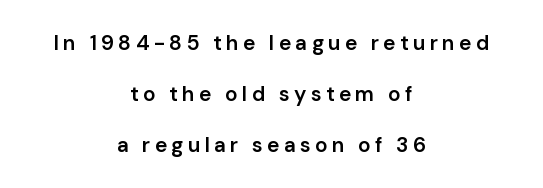
Q: Is the text bold? A: Semi-bold.
Q: Is the text italic (slanted)? A: No, it is upright.
Q: Is the text underlined? A: No.
Q: How is the paragraph aligned? A: Centered.
Q: Is the spacing between letters normal or unusually wide? A: Unusually wide.
Q: Is the spacing between lines tight, normal or loose? A: Loose.
